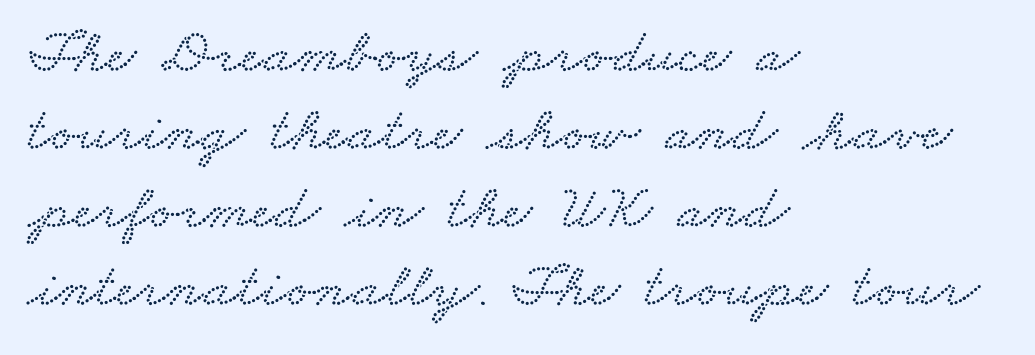
The image shows 63 px wide type; set left-aligned, line spacing 1.24x, normal letter spacing, not underlined; low stroke contrast and a small x-height.
